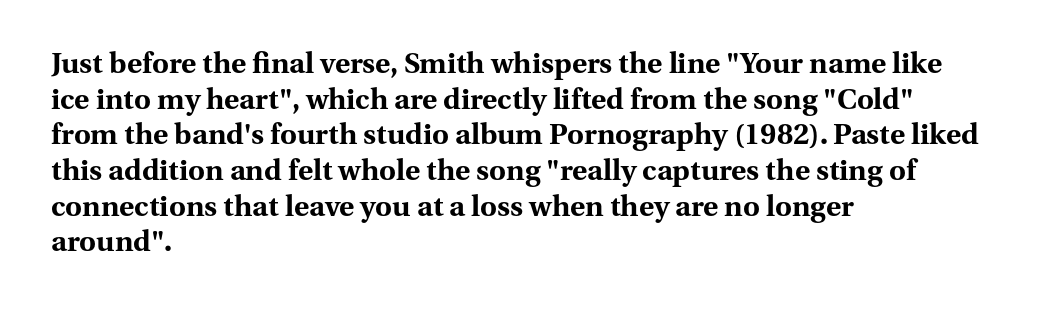
The image shows 29 px bold serif type, upright; set left-aligned, line spacing 1.23x, normal letter spacing, not underlined; medium stroke contrast and a medium x-height.
